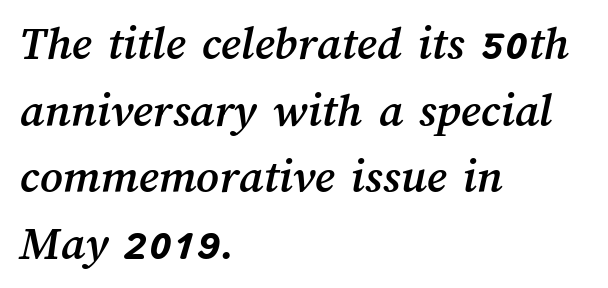
The image shows 49 px text type; set left-aligned, normal line spacing (1.36x), normal letter spacing, not underlined; medium stroke contrast and a medium x-height.
